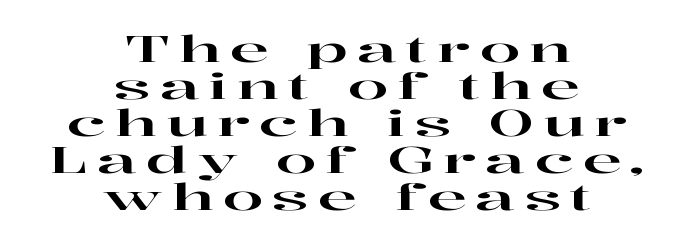
Spacing between characters has been opened up far beyond the box default. Every character sits straight up, as roman type does. This sample uses a serif face. Looks like regular typesetting: each glyph gets only the width it needs. One-word summary of the alignment: center.
